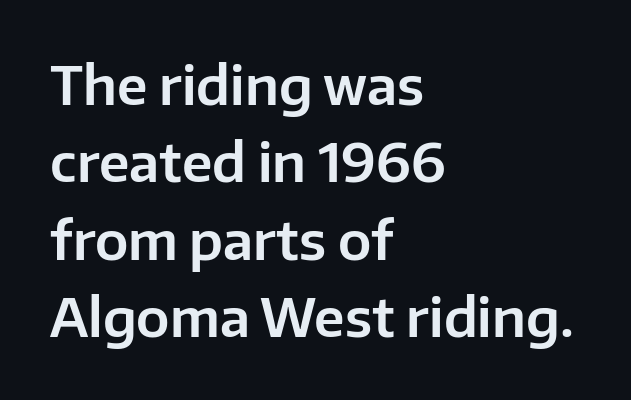
The image shows 53 px sans-serif type, upright; set left-aligned, normal line spacing (1.46x), normal letter spacing, not underlined; low stroke contrast and a medium x-height.
